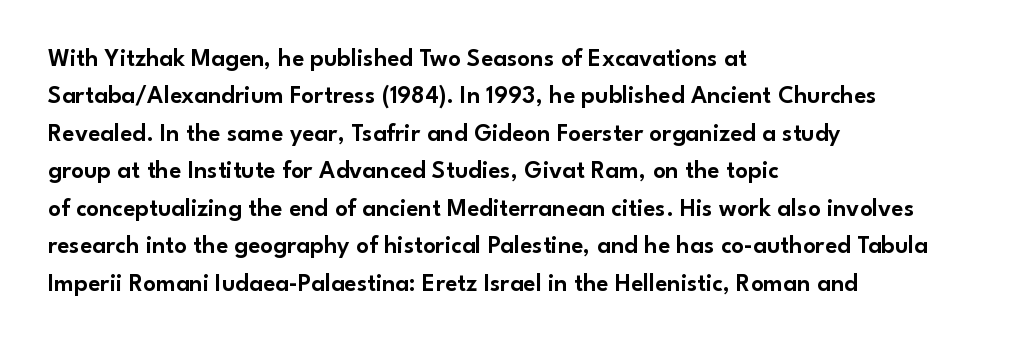
The image shows 25 px text type, upright; set left-aligned, normal line spacing (1.5x), normal letter spacing, not underlined.
